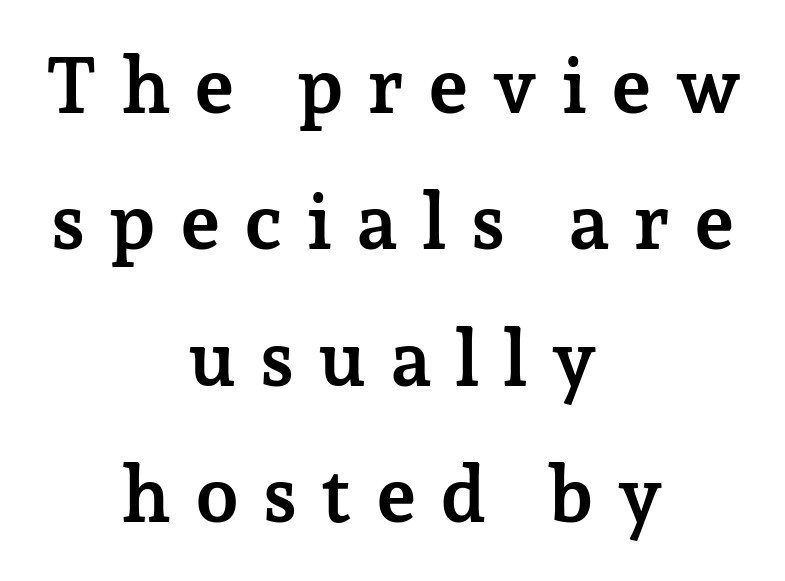
Q: Is the text bold? A: Yes.
Q: Is the text italic (slanted)? A: No, it is upright.
Q: Is the typeface a serif or a sans-serif typeface? A: Serif.
Q: Is the text underlined? A: No.
Q: How is the paragraph aligned? A: Centered.
Q: Is the spacing between letters normal or unusually wide? A: Unusually wide.
Q: Width (condensed, normal, or wide)? A: Normal.
Q: Stroke contrast? A: Low.
Q: x-height? A: Medium.
Q: Monospaced? A: No.
